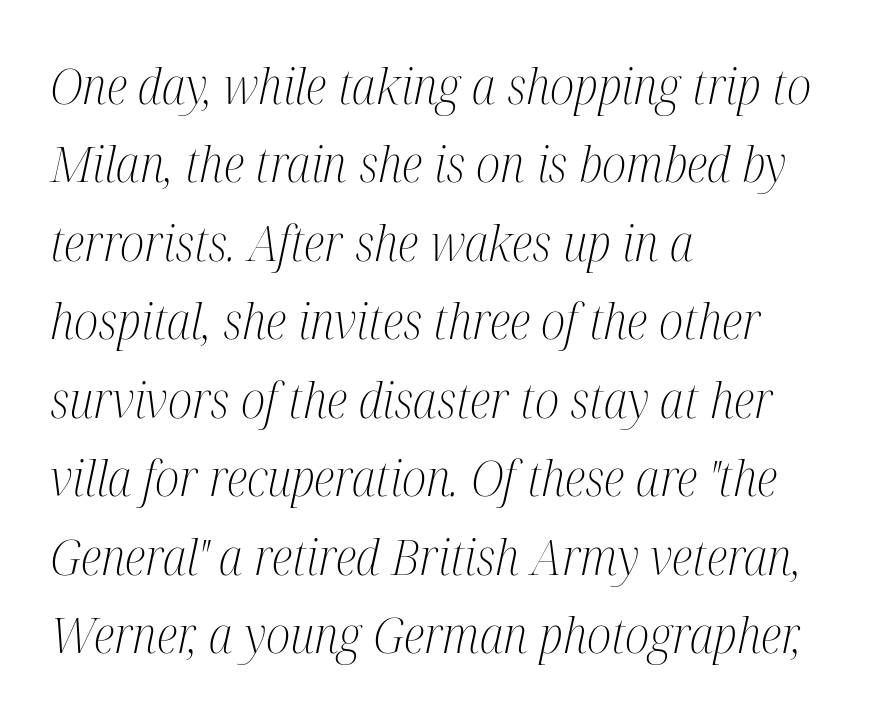
The specimen omits any rule beneath the text block's lines. Spacing between characters is what you'd get straight out of the box. One glance says typical: line gaps are just what's usual. The setting favours the left margin, as ordinary paragraphs usually do.
